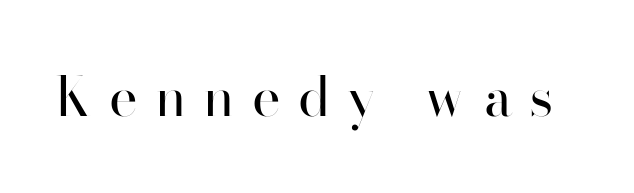
{"serif": "no", "italic": "no", "bold": "no", "weight": "regular", "width": "normal", "stroke_contrast": "high", "x_height": "small", "monospaced": "no", "underline": "no", "letter_spacing": "wide", "letter_spacing_em": 0.32, "glyph_px": 54}
